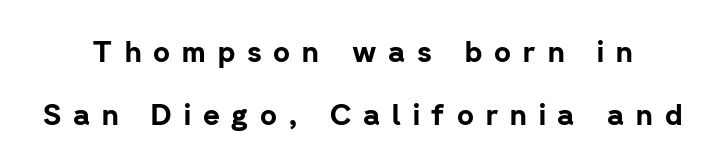
{"serif": "no", "italic": "no", "bold": "yes", "weight": "bold", "width": "normal", "stroke_contrast": "low", "x_height": "medium", "monospaced": "no", "underline": "no", "line_spacing": "loose", "line_spacing_ratio": 2.18, "letter_spacing": "wide", "letter_spacing_em": 0.41, "glyph_px": 29}
